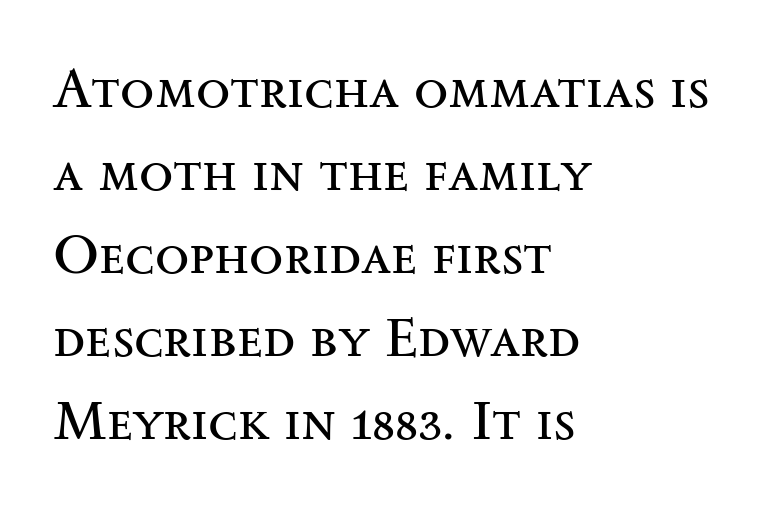
The image shows 56 px regular-weight, wide serif type, upright; set left-aligned, normal line spacing (1.48x), normal letter spacing, not underlined; medium stroke contrast and a small x-height.
